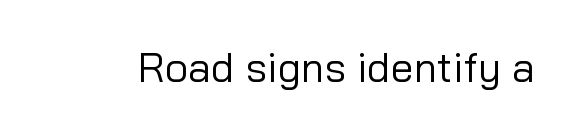
Q: Is the text bold? A: No.
Q: Is the text italic (slanted)? A: No, it is upright.
Q: Is the typeface a serif or a sans-serif typeface? A: Sans-serif.
Q: Is the text underlined? A: No.
Q: Is the spacing between letters normal or unusually wide? A: Normal.
Q: Width (condensed, normal, or wide)? A: Normal.
Q: Stroke contrast? A: Low.
Q: x-height? A: Medium.
Q: Monospaced? A: No.
